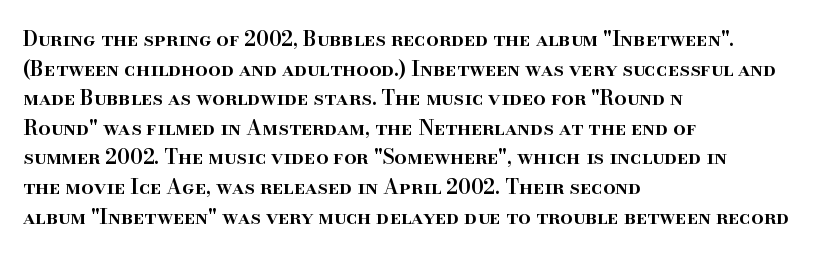
{"italic": "no", "bold": "semi", "underline": "no", "align": "left", "line_spacing": "normal", "line_spacing_ratio": 1.48, "letter_spacing": "normal", "letter_spacing_em": 0.0, "glyph_px": 20}
